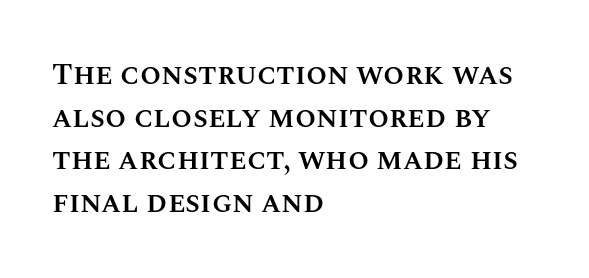
Q: Is the text bold? A: Semi-bold.
Q: Is the text italic (slanted)? A: No, it is upright.
Q: Is the text underlined? A: No.
Q: How is the paragraph aligned? A: Left-aligned.
Q: Is the spacing between letters normal or unusually wide? A: Normal.
Q: Is the spacing between lines tight, normal or loose? A: Normal.
Q: Width (condensed, normal, or wide)? A: Normal.
Q: Stroke contrast? A: Medium.
Q: x-height? A: Large.
Q: Monospaced? A: No.
